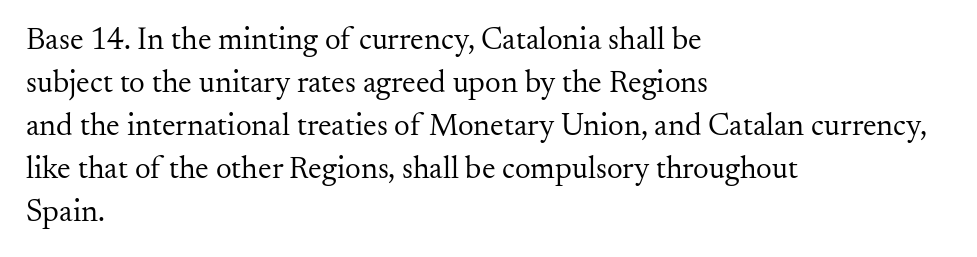
{"serif": "yes", "italic": "no", "bold": "no", "weight": "regular", "width": "normal", "stroke_contrast": "medium", "x_height": "small", "monospaced": "no", "underline": "no", "align": "left", "line_spacing": "normal", "line_spacing_ratio": 1.39, "letter_spacing": "normal", "letter_spacing_em": 0.0, "glyph_px": 31}
